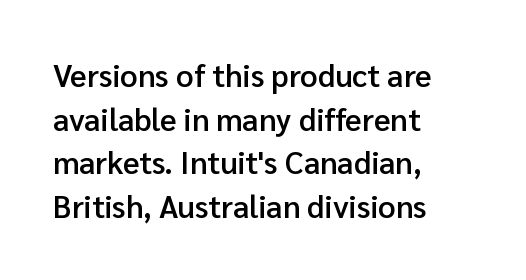
The image shows 31 px semibold sans-serif type, upright; set left-aligned, normal line spacing (1.41x), normal letter spacing, not underlined; low stroke contrast and a medium x-height.
